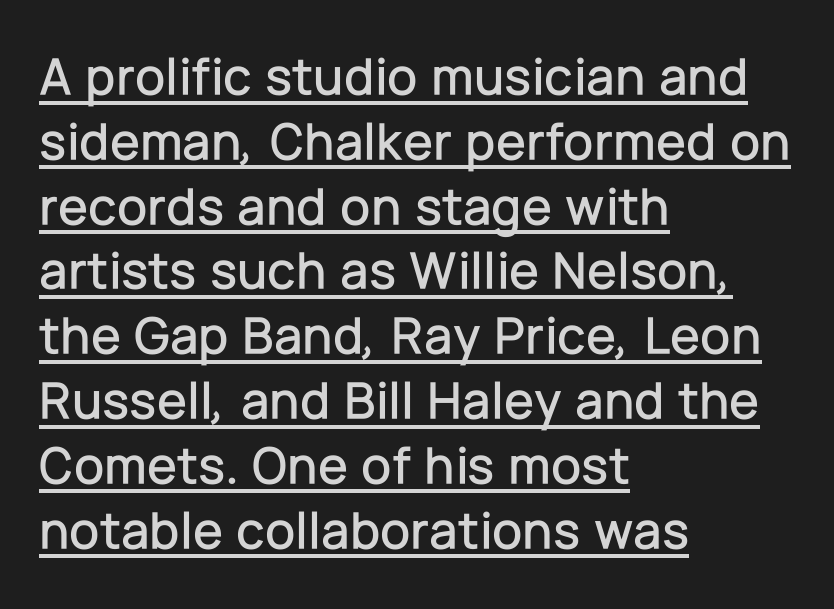
The image shows 54 px sans-serif type, upright; set left-aligned, line spacing 1.2x, normal letter spacing, underlined; low stroke contrast and a medium x-height.
